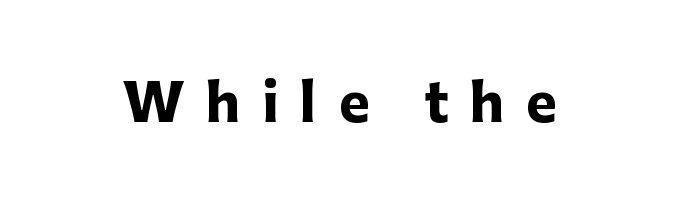
{"serif": "no", "italic": "no", "bold": "yes", "weight": "heavy", "width": "normal", "stroke_contrast": "low", "x_height": "medium", "monospaced": "no", "underline": "no", "letter_spacing": "wide", "letter_spacing_em": 0.42, "glyph_px": 52}
